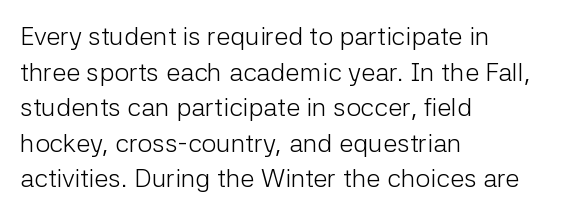
The line texture is even and compact thanks to regular tracking. Honestly, the row spacing looks completely unremarkable. Every row of glyphs begins at an identical x-position on the left. The letters stand straight up with perfectly vertical stems. Stroke thickness stays within the range of a standard reading face or lighter. Unmarked baselines from the first word to the last.
